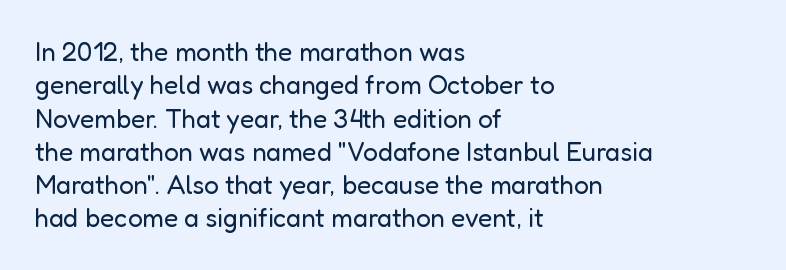
The image shows 26 px text type, upright; set left-aligned, normal line spacing (1.28x), normal letter spacing, not underlined.
